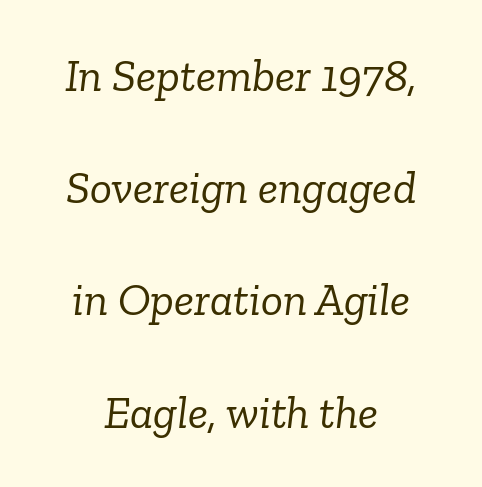
Q: Is the text bold? A: No.
Q: Is the text italic (slanted)? A: Yes, it leans right by about 6 degrees.
Q: Is the typeface a serif or a sans-serif typeface? A: Serif.
Q: Is the text underlined? A: No.
Q: How is the paragraph aligned? A: Centered.
Q: Is the spacing between letters normal or unusually wide? A: Normal.
Q: Is the spacing between lines tight, normal or loose? A: Loose.
Q: Width (condensed, normal, or wide)? A: Normal.
Q: Stroke contrast? A: Low.
Q: x-height? A: Medium.
Q: Monospaced? A: No.
